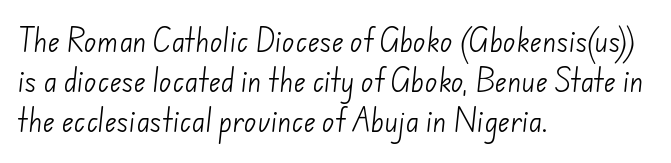
{"bold": "no", "underline": "no", "align": "left", "line_spacing": "normal", "line_spacing_ratio": 1.54, "letter_spacing": "normal", "letter_spacing_em": 0.0, "glyph_px": 26}
